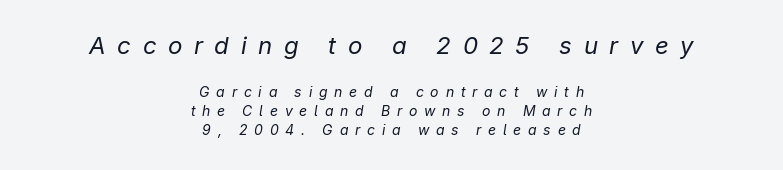
Q: Is the text bold? A: No.
Q: Is the text italic (slanted)? A: Yes, it leans right by about 9 degrees.
Q: Is the text underlined? A: No.
Q: How is the paragraph aligned? A: Centered.
Q: Is the spacing between letters normal or unusually wide? A: Unusually wide.
Q: Is the spacing between lines tight, normal or loose? A: Normal.
Q: Which block of text is set in a larger size, the first (top) or the second (bottom)? A: The first (top) one.
